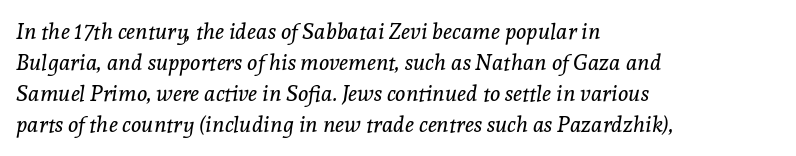
The letters sit at their default tracking, neither squeezed nor spread. An italicized treatment has been applied to the whole sample. The font sits on the lighter half of the weight spectrum, regular included. Baseline-to-baseline distance is the conventional proportion of letter height. Reading down the block, your eye returns to a fixed left position each line.
